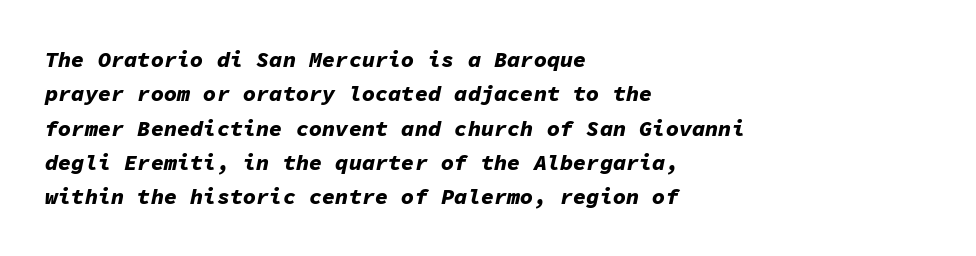
The image shows 22 px bold type, italic (leaning right); set left-aligned, normal line spacing (1.56x), normal letter spacing, not underlined.
